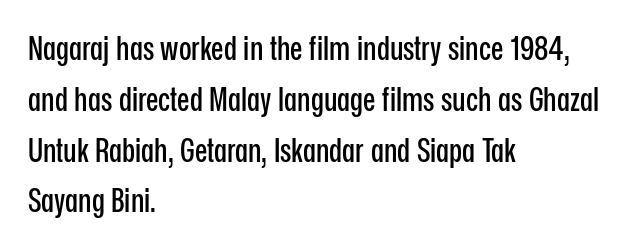
Q: Is the text italic (slanted)? A: No, it is upright.
Q: Is the typeface a serif or a sans-serif typeface? A: Sans-serif.
Q: Is the text underlined? A: No.
Q: How is the paragraph aligned? A: Left-aligned.
Q: Is the spacing between letters normal or unusually wide? A: Normal.
Q: Is the spacing between lines tight, normal or loose? A: Normal.
Q: Width (condensed, normal, or wide)? A: Condensed.
Q: Stroke contrast? A: Low.
Q: x-height? A: Medium.
Q: Monospaced? A: No.
